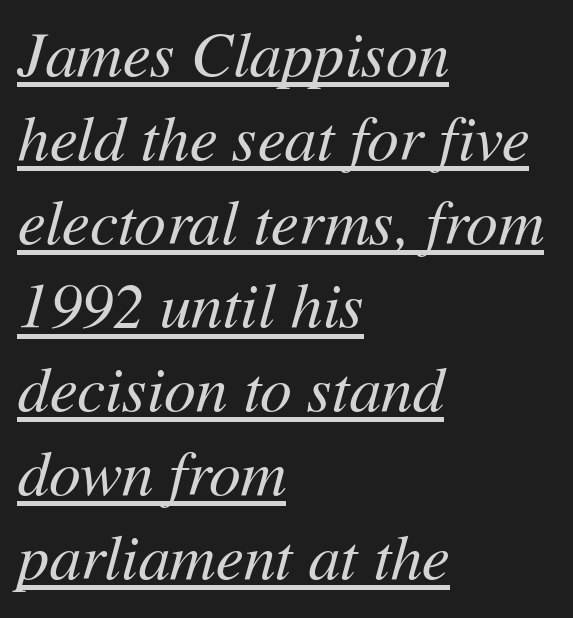
The image shows 63 px regular-weight type, italic (leaning right); set left-aligned, normal line spacing (1.33x), normal letter spacing, underlined; medium stroke contrast and a medium x-height.
